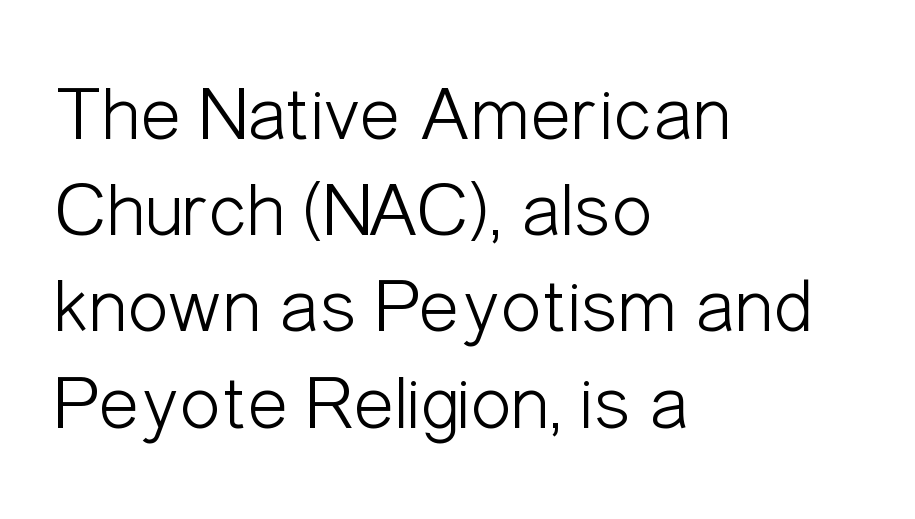
The image shows 77 px light, condensed sans-serif type, upright; set left-aligned, normal line spacing (1.25x), normal letter spacing, not underlined; low stroke contrast and a medium x-height.
